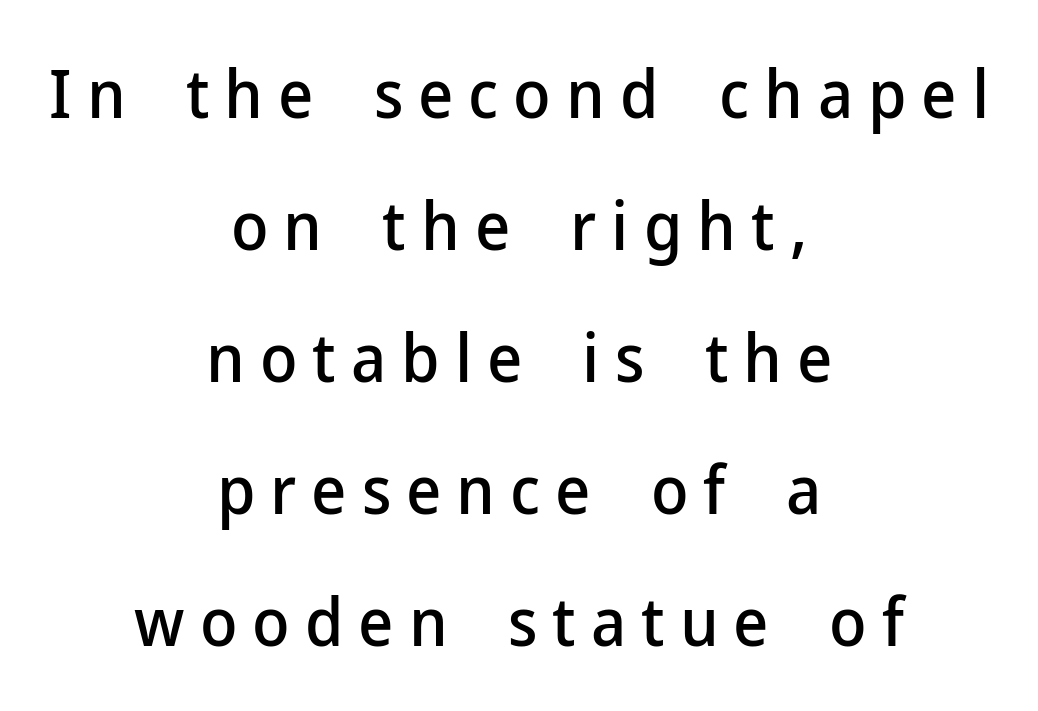
It's the straight-up-and-down kind of type. You could not count columns in this text — the font is proportionally spaced. Honestly, there is no underline to notice here at all. The tracking jumps out immediately: characters are airy and widely separated. Compared with typical paragraphs, the rows here are farther apart. The compositor balanced each line on the midline.
